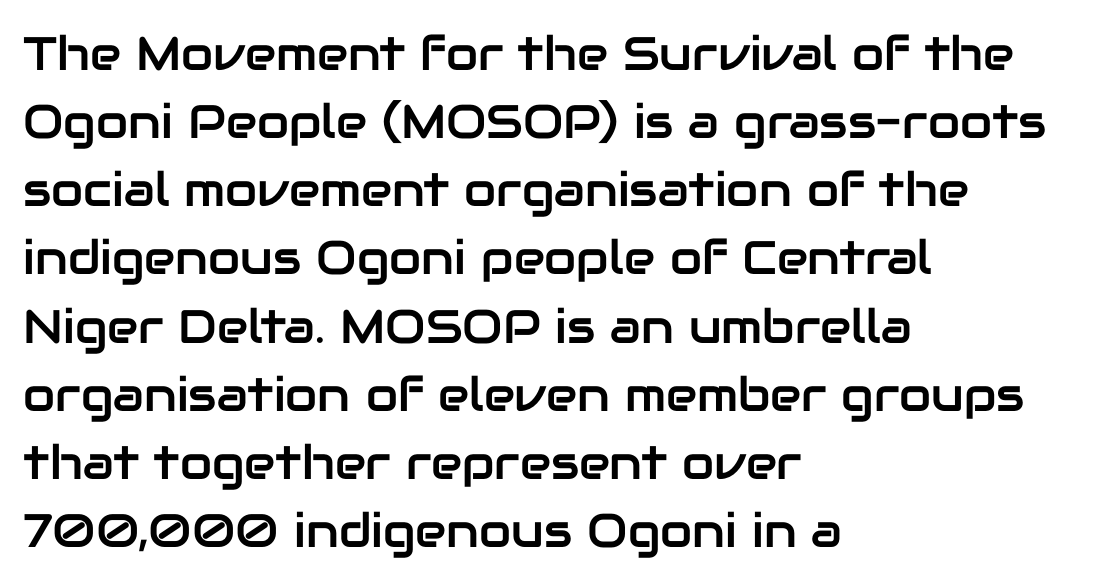
A typesetter would call this leading conventional body-copy spacing. This is roman type, the default non-slanted kind. The letters carry no serifs — their stems end cleanly without finishing strokes. Descenders hang freely into open space.
